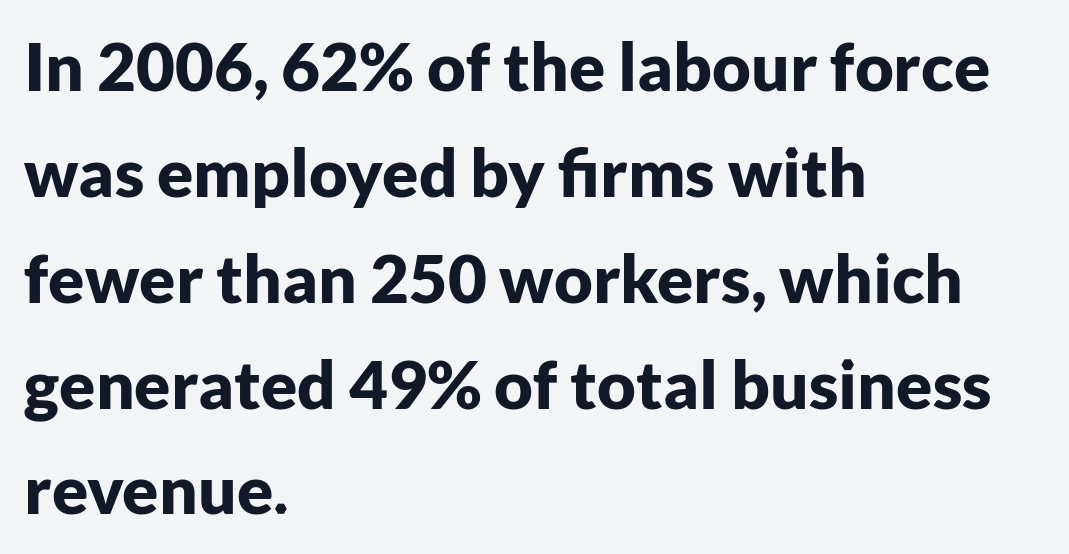
A typesetter would call this leading conventional body-copy spacing. The face used here is proportionally spaced, like ordinary book or web type. Descender tails drop into unmarked territory. Compared with a centered layout, this one pins lines to the left instead.
